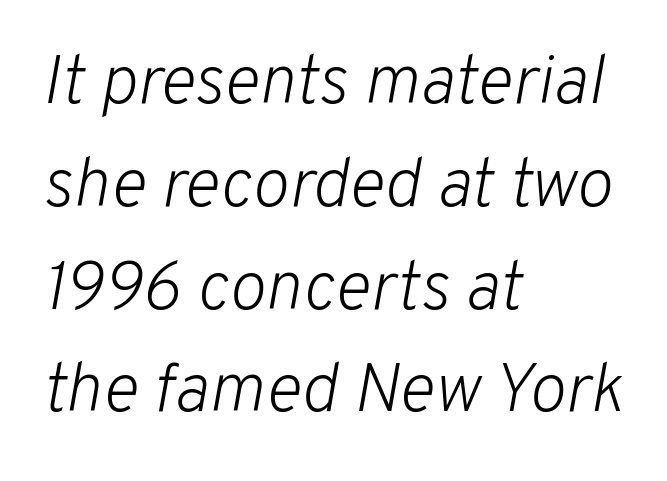
The image shows 69 px light type, italic (leaning right); set left-aligned, normal line spacing (1.49x), normal letter spacing, not underlined; low stroke contrast and a medium x-height.
